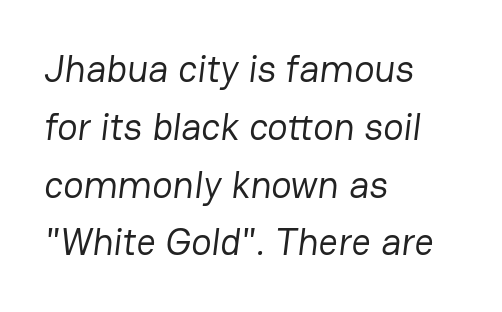
The image shows 38 px regular-weight sans-serif type; set left-aligned, normal line spacing (1.52x), normal letter spacing, not underlined; low stroke contrast and a medium x-height.
